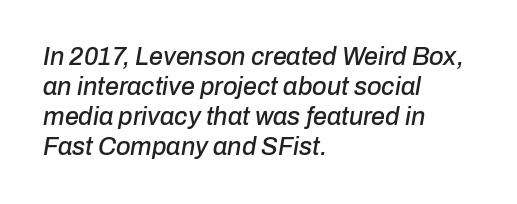
How are the letters spaced? Ordinarily, with no added tracking. One-word summary of the alignment: left. Quick note: underline off. The rendering applies a slant to the glyphs.
